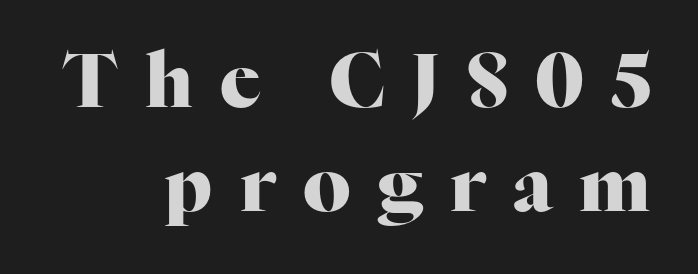
The image shows 75 px heavy serif type, upright; set right-aligned, normal line spacing (1.39x), unusually wide letter spacing (+0.36 em), not underlined; high stroke contrast and a medium x-height.
